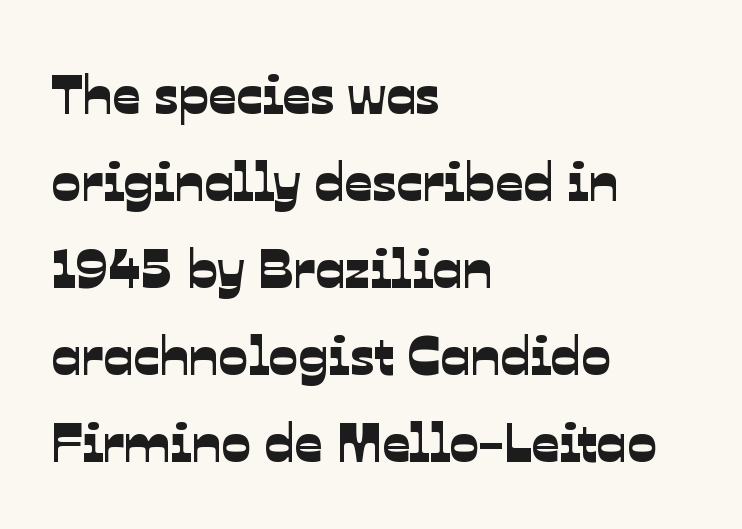
Q: Is the typeface a serif or a sans-serif typeface? A: Sans-serif.
Q: Is the text underlined? A: No.
Q: How is the paragraph aligned? A: Left-aligned.
Q: Is the spacing between letters normal or unusually wide? A: Normal.
Q: Is the spacing between lines tight, normal or loose? A: Normal.
Q: Width (condensed, normal, or wide)? A: Normal.
Q: Stroke contrast? A: Low.
Q: x-height? A: Medium.
Q: Monospaced? A: No.
